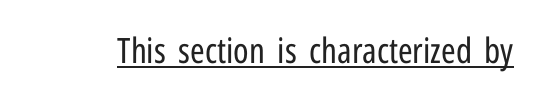
The image shows 35 px regular-weight, condensed sans-serif type, upright; set normal letter spacing, underlined; low stroke contrast and a medium x-height.
